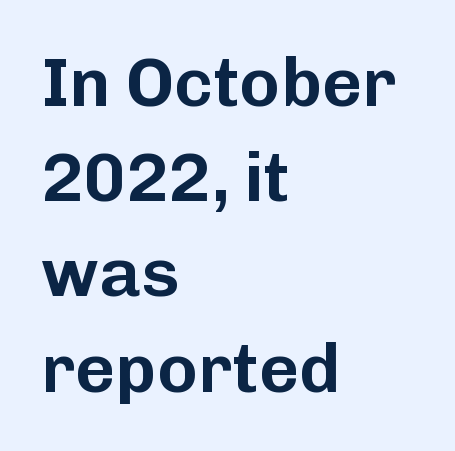
Ascenders rise straight up at ninety degrees. Layout note: lines flush left. The rendering uses natural spacing where letterforms have individual widths. Standard letterfit; no display-style spreading of the glyphs. Each letter's strokes conclude bluntly, with no projecting serifs.
